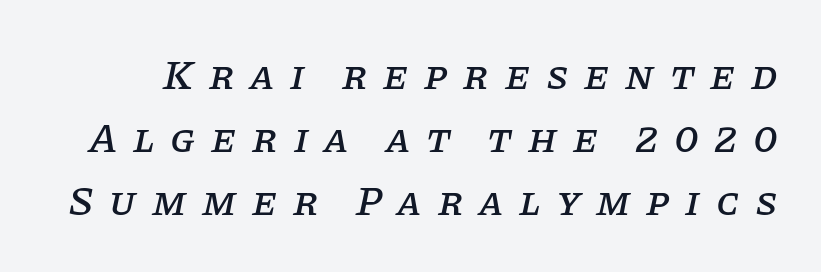
The image shows 41 px serif type, italic (leaning right); set normal line spacing (1.54x), unusually wide letter spacing (+0.38 em), not underlined; low stroke contrast and a large x-height.
